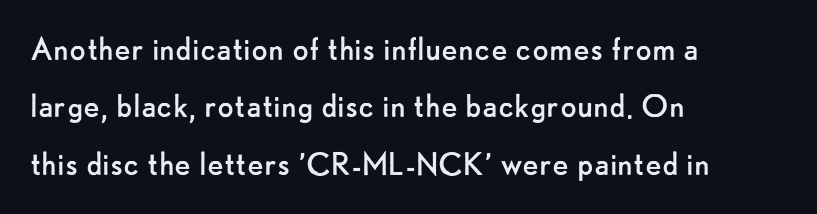
The image shows 38 px regular-weight sans-serif type, upright; set left-aligned, normal line spacing (1.51x), normal letter spacing, not underlined; low stroke contrast and a small x-height.
